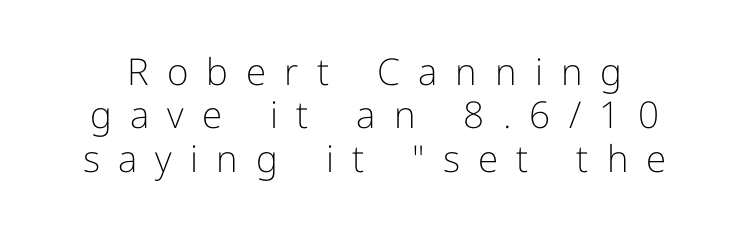
Q: Is the text bold? A: No.
Q: Is the text italic (slanted)? A: No, it is upright.
Q: Is the typeface a serif or a sans-serif typeface? A: Sans-serif.
Q: Is the text underlined? A: No.
Q: Is the spacing between letters normal or unusually wide? A: Unusually wide.
Q: Width (condensed, normal, or wide)? A: Normal.
Q: Stroke contrast? A: Low.
Q: x-height? A: Medium.
Q: Monospaced? A: No.
